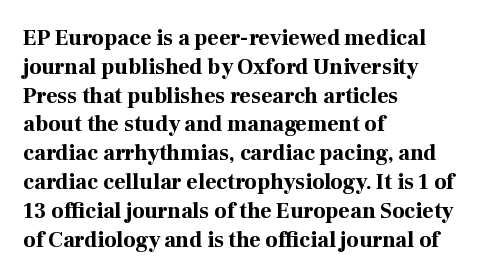
Q: Is the text bold? A: Yes.
Q: Is the text italic (slanted)? A: No, it is upright.
Q: Is the text underlined? A: No.
Q: How is the paragraph aligned? A: Left-aligned.
Q: Is the spacing between letters normal or unusually wide? A: Normal.
Q: Is the spacing between lines tight, normal or loose? A: Normal.
